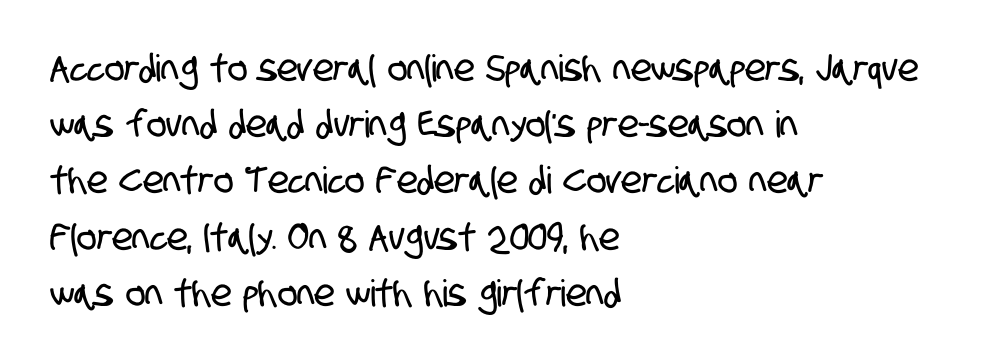
{"serif": "no", "width": "condensed", "stroke_contrast": "low", "x_height": "large", "monospaced": "no", "underline": "no", "align": "left", "line_spacing": "normal", "line_spacing_ratio": 1.52, "letter_spacing": "normal", "letter_spacing_em": 0.0, "glyph_px": 37}
